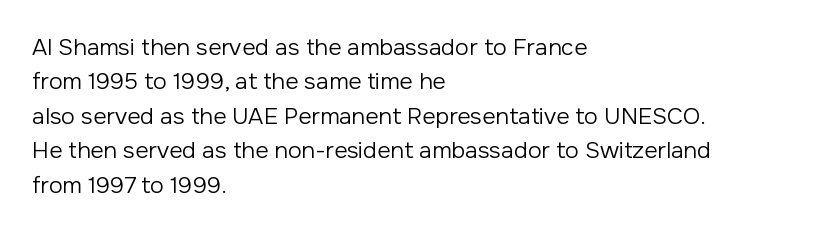
Observe the ordinary spacing: letters are neighbours, not strangers. Only glyphs here, with clear space below each row. Honestly, the row spacing looks completely unremarkable. No letter is thick-stroked: the sample isn't bold.
